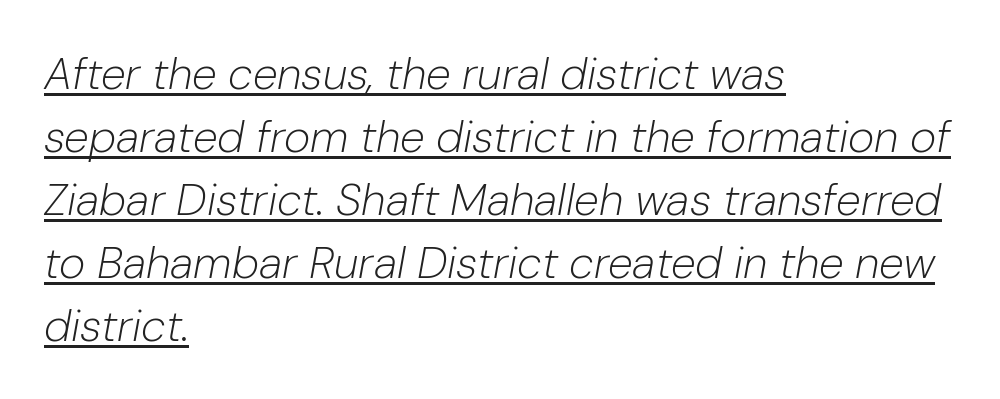
The image shows 45 px light type, italic (leaning right); set left-aligned, normal line spacing (1.4x), normal letter spacing, underlined; low stroke contrast and a medium x-height.
